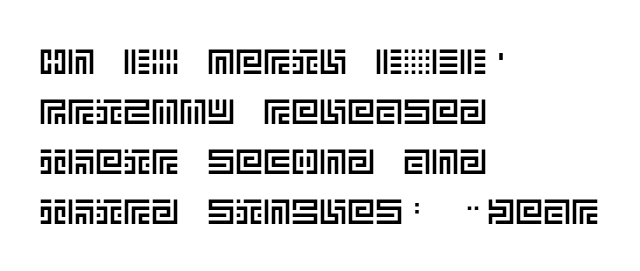
The image shows 35 px text type, upright; set left-aligned, normal line spacing (1.43x), normal letter spacing, not underlined; a large x-height.
